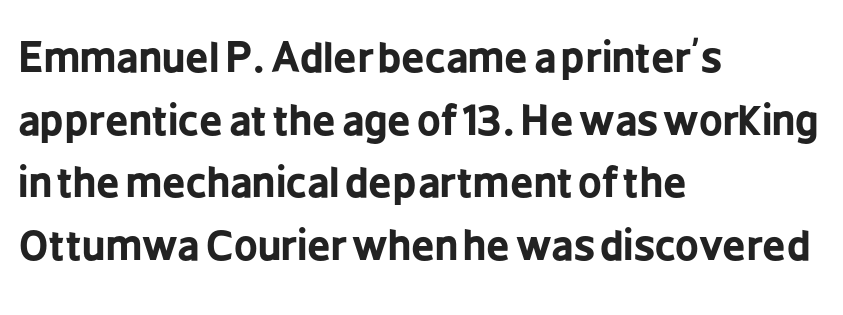
{"serif": "no", "italic": "no", "bold": "yes", "weight": "bold", "width": "condensed", "stroke_contrast": "low", "x_height": "medium", "monospaced": "no", "underline": "no", "align": "left", "line_spacing": "normal", "line_spacing_ratio": 1.53, "letter_spacing": "normal", "letter_spacing_em": 0.0, "glyph_px": 41}
